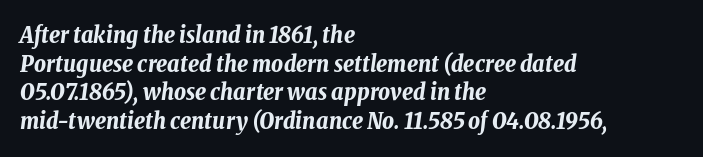
Set as a true bold cut, around the 700 mark. The words here are not underlined. Yep, that's italic — everything's leaning. Is the block centered? No — it sits flush against the left margin. The lines sit at an ordinary, default distance from one another.
